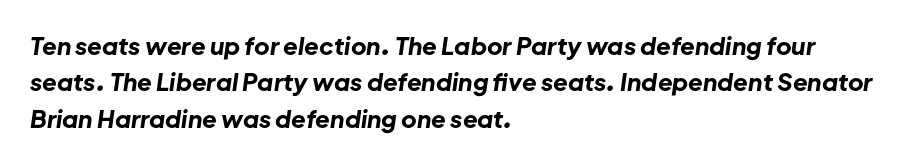
The image shows 24 px bold type, italic (leaning right); set left-aligned, normal line spacing (1.52x), normal letter spacing, not underlined.
